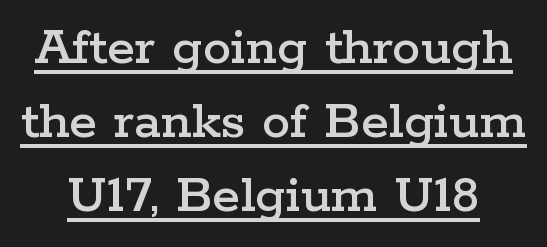
{"serif": "yes", "italic": "no", "width": "wide", "stroke_contrast": "low", "x_height": "medium", "monospaced": "no", "underline": "yes", "line_spacing": "normal", "line_spacing_ratio": 1.3, "letter_spacing": "normal", "letter_spacing_em": 0.0, "glyph_px": 57}
